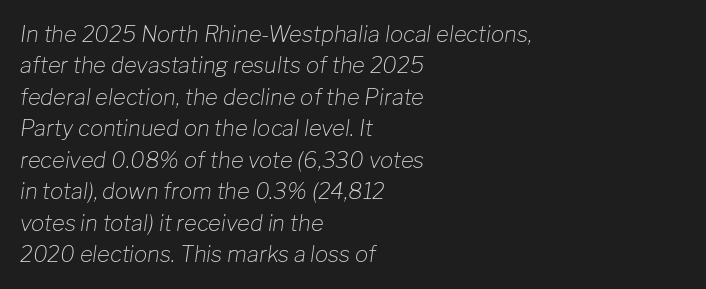
{"italic": "yes", "lean": "right", "slant_degrees": 8, "bold": "no", "underline": "no", "align": "left", "line_spacing": "normal", "line_spacing_ratio": 1.43, "letter_spacing": "normal", "letter_spacing_em": 0.0, "glyph_px": 22}
